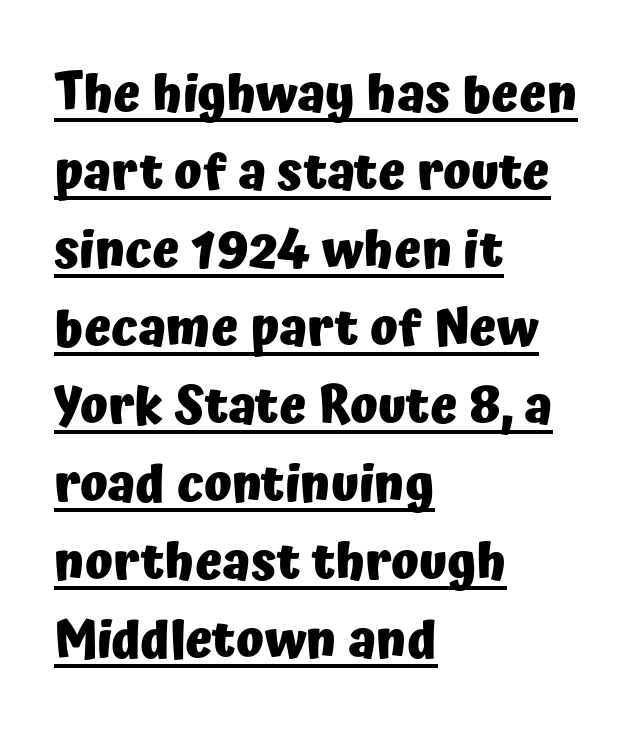
{"serif": "no", "italic": "no", "bold": "yes", "weight": "heavy", "width": "normal", "stroke_contrast": "low", "x_height": "medium", "monospaced": "no", "underline": "yes", "align": "left", "line_spacing": "normal", "line_spacing_ratio": 1.53, "letter_spacing": "normal", "letter_spacing_em": 0.0, "glyph_px": 51}
